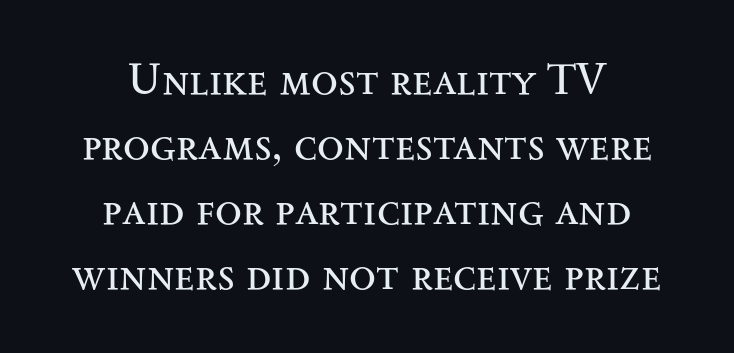
The image shows 44 px regular-weight, wide serif type, upright; set centered, normal line spacing (1.48x), normal letter spacing, not underlined; medium stroke contrast and a small x-height.
